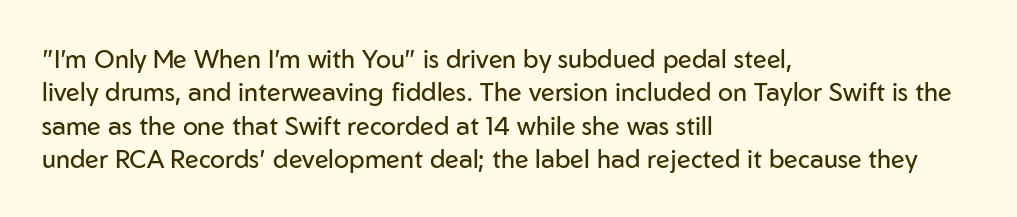
Notice how the stems are strictly vertical — no italics here. Clear beneath every line of the passage. Compared with typical paragraphs, the rows here are spaced about the same. The letters look calm and open, with moderate or lighter stems. Spacing between characters is what you'd get straight out of the box.
